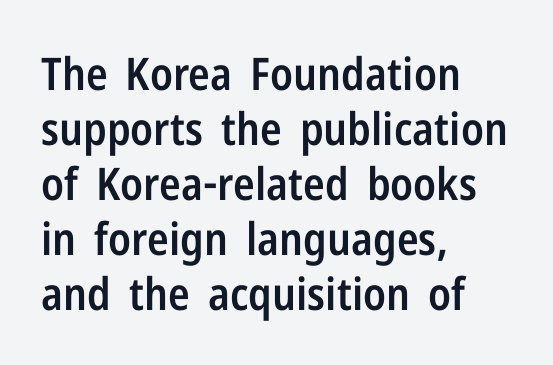
{"serif": "no", "italic": "no", "bold": "semi", "weight": "semibold", "width": "condensed", "stroke_contrast": "low", "x_height": "medium", "monospaced": "no", "underline": "no", "align": "left", "line_spacing_ratio": 1.22, "letter_spacing": "normal", "letter_spacing_em": 0.0, "glyph_px": 45}
